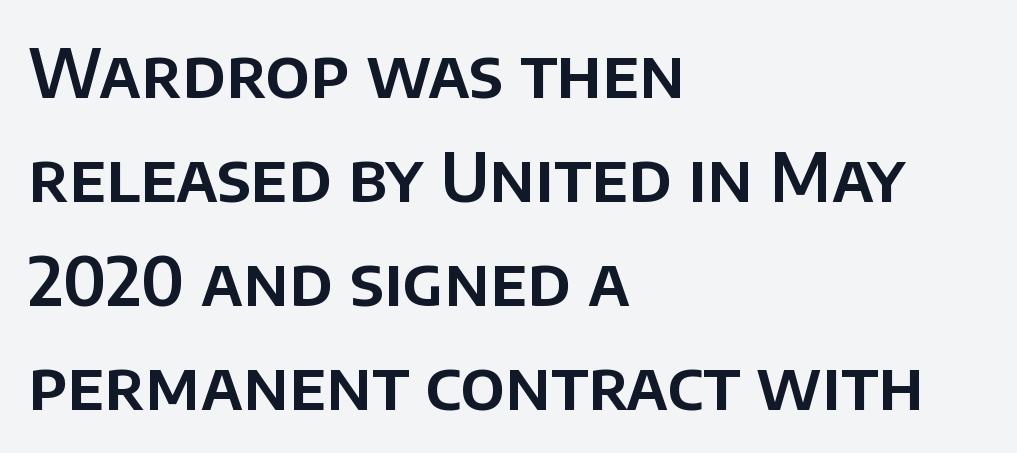
Q: Is the text italic (slanted)? A: No, it is upright.
Q: Is the typeface a serif or a sans-serif typeface? A: Sans-serif.
Q: Is the text underlined? A: No.
Q: How is the paragraph aligned? A: Left-aligned.
Q: Is the spacing between letters normal or unusually wide? A: Normal.
Q: Is the spacing between lines tight, normal or loose? A: Normal.
Q: Width (condensed, normal, or wide)? A: Normal.
Q: Stroke contrast? A: Low.
Q: x-height? A: Large.
Q: Monospaced? A: No.
